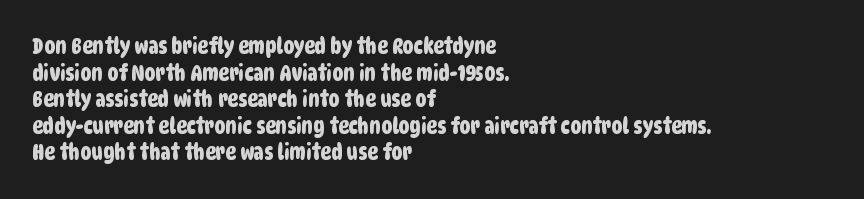
The image shows 22 px text type; set left-aligned, line spacing 1.21x, normal letter spacing, not underlined.
